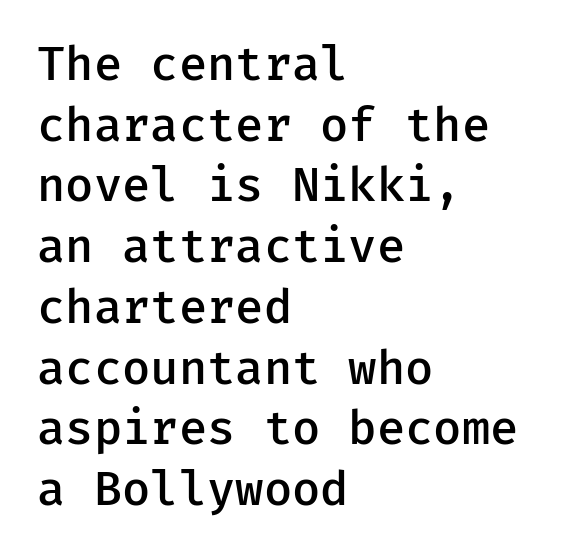
{"serif": "no", "italic": "no", "bold": "semi", "weight": "semibold", "width": "normal", "stroke_contrast": "low", "x_height": "medium", "monospaced": "yes", "underline": "no", "align": "left", "line_spacing": "normal", "line_spacing_ratio": 1.32, "letter_spacing": "normal", "letter_spacing_em": 0.0, "glyph_px": 46}
